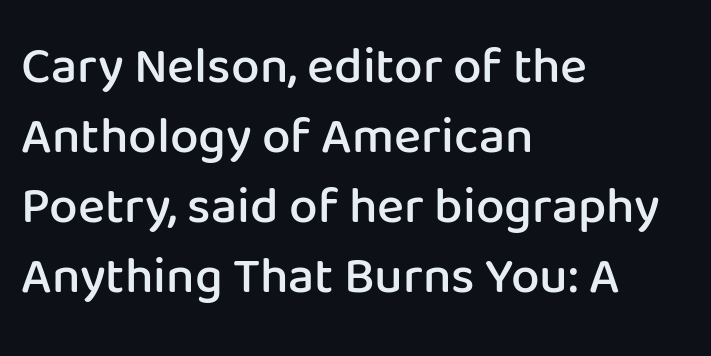
Q: Is the text bold? A: Semi-bold.
Q: Is the text italic (slanted)? A: No, it is upright.
Q: Is the typeface a serif or a sans-serif typeface? A: Sans-serif.
Q: Is the text underlined? A: No.
Q: How is the paragraph aligned? A: Left-aligned.
Q: Is the spacing between letters normal or unusually wide? A: Normal.
Q: Is the spacing between lines tight, normal or loose? A: Normal.
Q: Width (condensed, normal, or wide)? A: Normal.
Q: Stroke contrast? A: Low.
Q: x-height? A: Medium.
Q: Monospaced? A: No.
